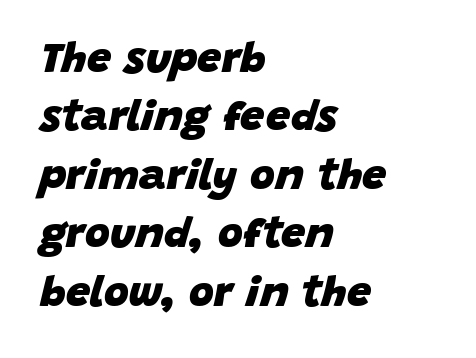
The image shows 43 px heavy type, italic (leaning right); set left-aligned, normal line spacing (1.36x), normal letter spacing, not underlined; low stroke contrast and a large x-height.
